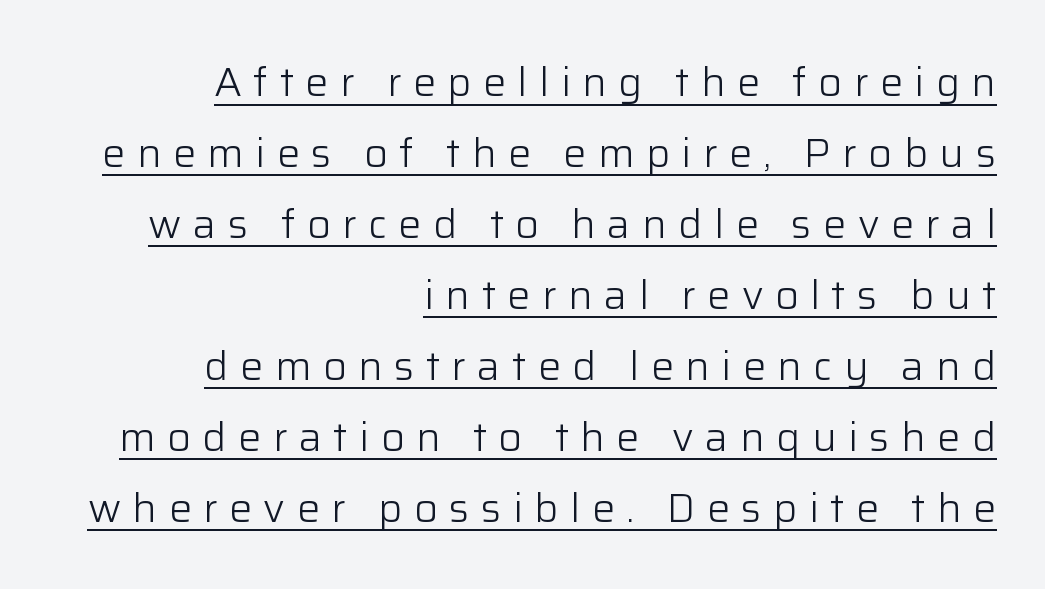
It's the straight-up-and-down kind of type. Is the letter spacing exaggerated? Yes — the characters are pushed far apart. If you drew a ruler down the right edge, every line would touch it. Unlike a traditional serif, this face leaves its strokes unadorned.
